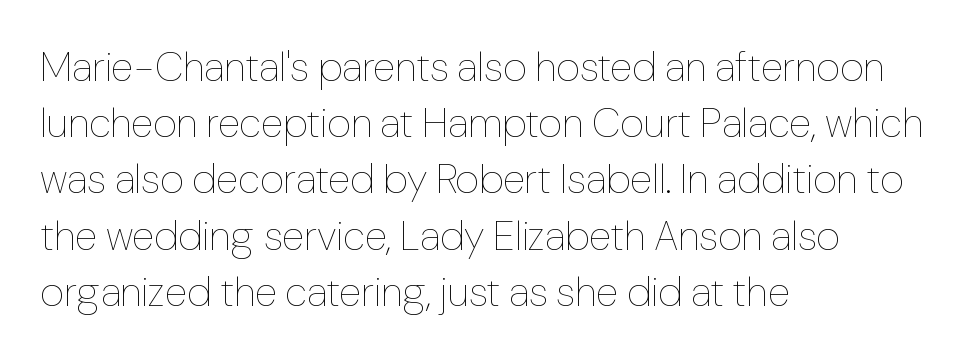
Q: Is the text bold? A: No.
Q: Is the text italic (slanted)? A: No, it is upright.
Q: Is the text underlined? A: No.
Q: How is the paragraph aligned? A: Left-aligned.
Q: Is the spacing between letters normal or unusually wide? A: Normal.
Q: Is the spacing between lines tight, normal or loose? A: Normal.
Q: Width (condensed, normal, or wide)? A: Normal.
Q: Stroke contrast? A: Low.
Q: x-height? A: Medium.
Q: Monospaced? A: No.
